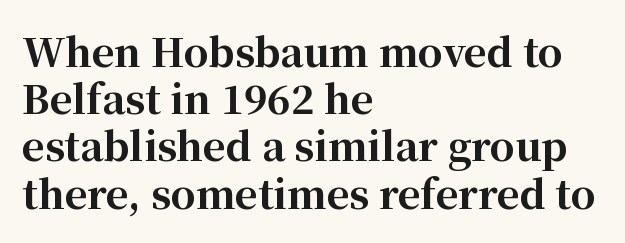
Q: Is the text bold? A: Yes.
Q: Is the text italic (slanted)? A: No, it is upright.
Q: Is the typeface a serif or a sans-serif typeface? A: Serif.
Q: Is the text underlined? A: No.
Q: How is the paragraph aligned? A: Left-aligned.
Q: Is the spacing between letters normal or unusually wide? A: Normal.
Q: Width (condensed, normal, or wide)? A: Normal.
Q: Stroke contrast? A: High.
Q: x-height? A: Medium.
Q: Monospaced? A: No.
